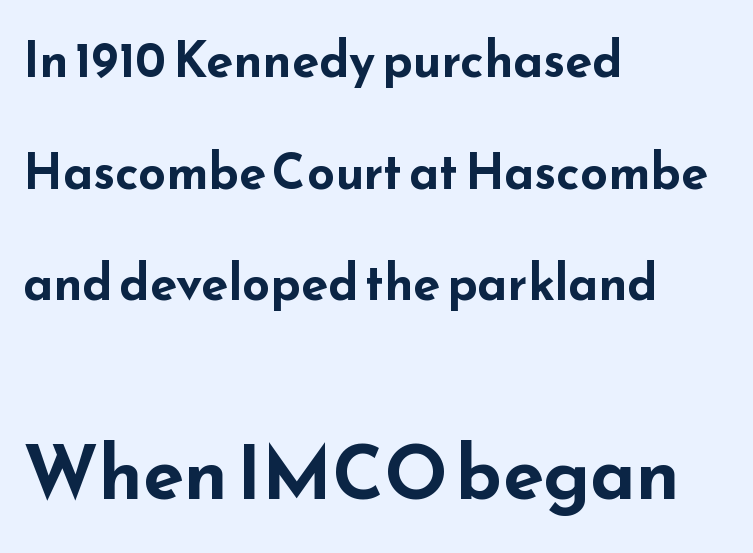
{"serif": "no", "italic": "no", "bold": "yes", "weight": "bold", "width": "wide", "stroke_contrast": "low", "x_height": "small", "monospaced": "no", "underline": "no", "align": "left", "line_spacing": "loose", "line_spacing_ratio": 2.28, "letter_spacing": "normal", "letter_spacing_em": 0.0, "larger_block": "second", "size_ratio": 1.51, "glyph_px": 74}
